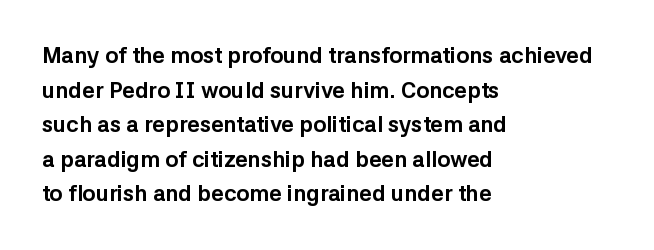
{"italic": "no", "bold": "yes", "underline": "no", "align": "left", "line_spacing": "normal", "line_spacing_ratio": 1.57, "letter_spacing": "normal", "letter_spacing_em": 0.0, "glyph_px": 22}
